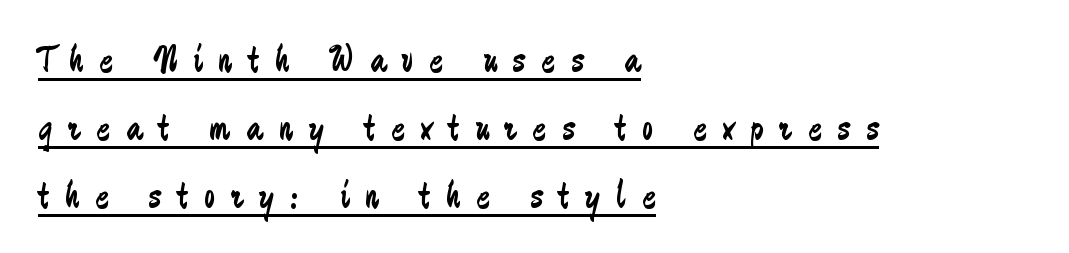
The typesetter chose a ragged-right arrangement here. The glyphs in this specimen are sans serif. The weight tops out at a normal text grade. Compared with undecorated copy, this sample adds a rule below the words.
